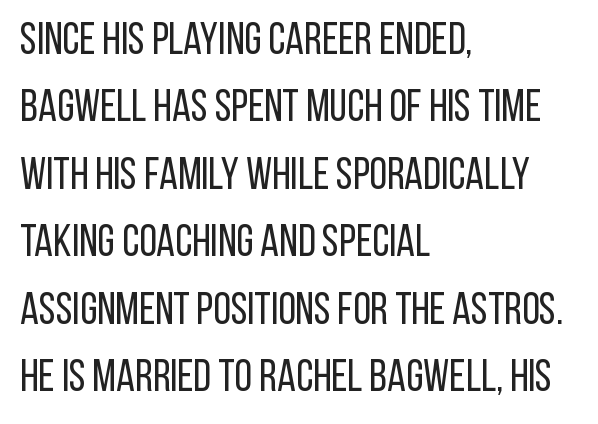
The image shows 45 px regular-weight, condensed sans-serif type, upright; set left-aligned, normal line spacing (1.5x), normal letter spacing, not underlined; low stroke contrast and a large x-height.
